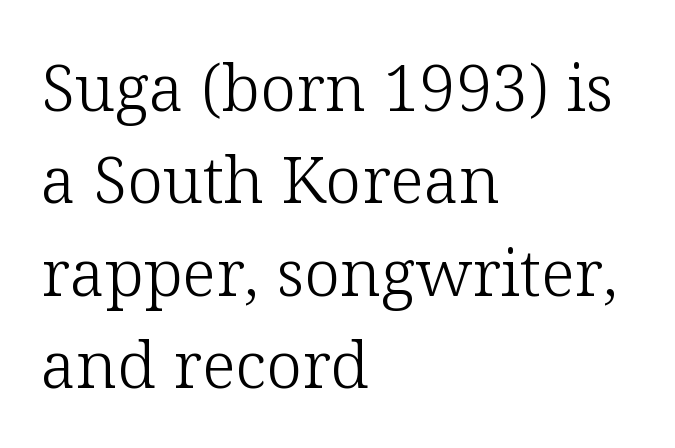
Q: Is the text bold? A: No.
Q: Is the text italic (slanted)? A: No, it is upright.
Q: Is the typeface a serif or a sans-serif typeface? A: Serif.
Q: Is the text underlined? A: No.
Q: How is the paragraph aligned? A: Left-aligned.
Q: Is the spacing between letters normal or unusually wide? A: Normal.
Q: Is the spacing between lines tight, normal or loose? A: Normal.
Q: Width (condensed, normal, or wide)? A: Normal.
Q: Stroke contrast? A: Low.
Q: x-height? A: Medium.
Q: Monospaced? A: No.
